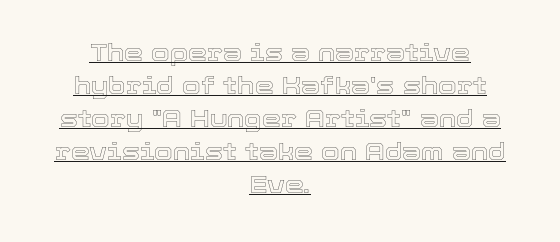
Q: Is the text italic (slanted)? A: No, it is upright.
Q: Is the text underlined? A: Yes.
Q: How is the paragraph aligned? A: Centered.
Q: Is the spacing between letters normal or unusually wide? A: Normal.
Q: Is the spacing between lines tight, normal or loose? A: Normal.
